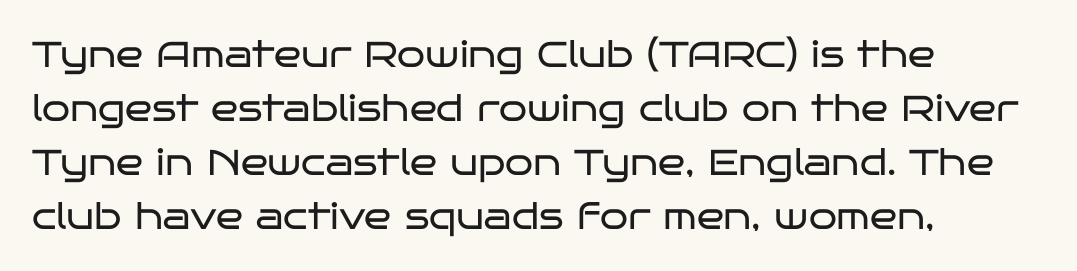
The baseline area is clear. The designer went with a sans here, leaving each stem footless. Summary of vertical rhythm: regular, with standard interline spacing. Reading down the block, your eye returns to a fixed left position each line.
